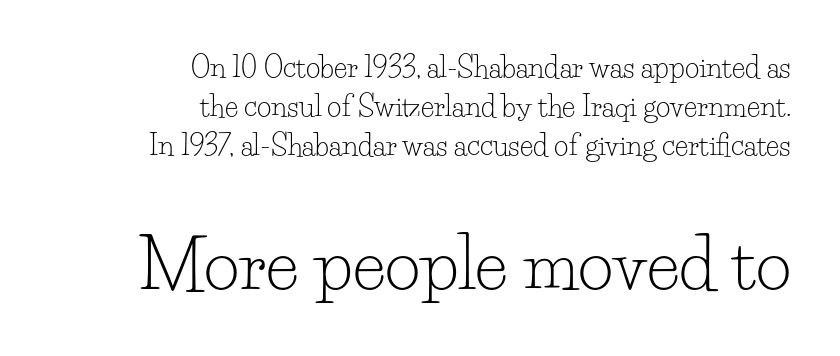
The composition opens small and finishes big. Casual observation: everything's shoved over to the right. These lines were composed using upright roman letters. Serifs: yes, visible at the terminals of the letterforms. Compared with typical paragraphs, the rows here are spaced about the same.
